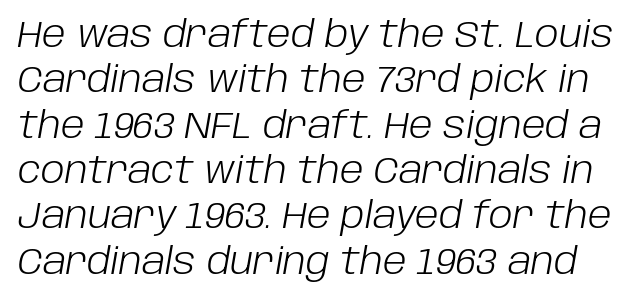
The letters advance in unequal steps, a hallmark of proportional type. Observe the ordinary spacing: letters are neighbours, not strangers. Descenders are the only things crossing below the line. A normal amount of white space separates one row of letters from the next. The weight tops out at a normal text grade.
